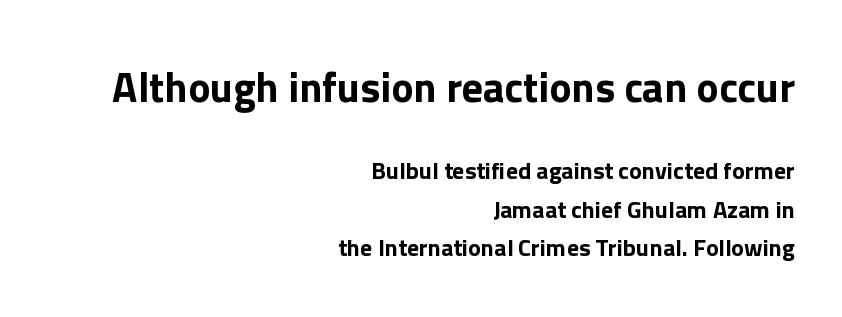
Leftover space on each line is placed entirely before the opening word. Honestly, the letter spacing is just normal — you wouldn't notice it. The rendering shows plain stroke endings on the letterforms — a sans-serif design. Nope, not italic — everything's standing straight. The designer left line spacing at the default.
